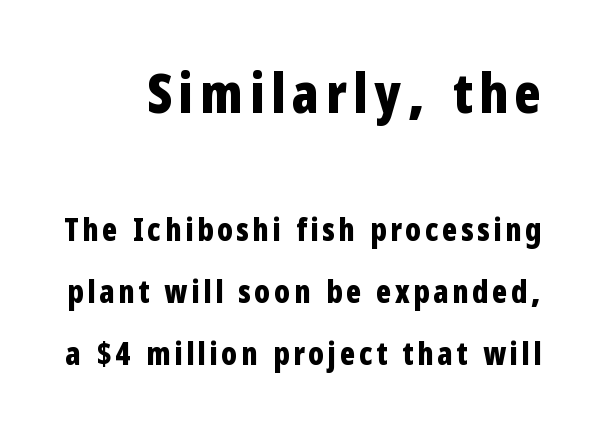
Q: Is the text bold? A: Yes.
Q: Is the text italic (slanted)? A: No, it is upright.
Q: Is the typeface a serif or a sans-serif typeface? A: Sans-serif.
Q: Is the text underlined? A: No.
Q: Is the spacing between lines tight, normal or loose? A: Loose.
Q: Which block of text is set in a larger size, the first (top) or the second (bottom)? A: The first (top) one.
Q: Width (condensed, normal, or wide)? A: Condensed.
Q: Stroke contrast? A: Low.
Q: x-height? A: Medium.
Q: Monospaced? A: No.
